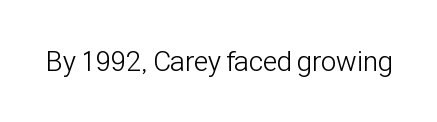
Note: no serifs on the glyphs. You can tell it's not italic because the verticals are truly vertical. On a weight scale, this lands at 450 or below. Rule under the text: the space is simply empty. Is this a fixed-width face? No — the glyphs have proportional, varying widths.
